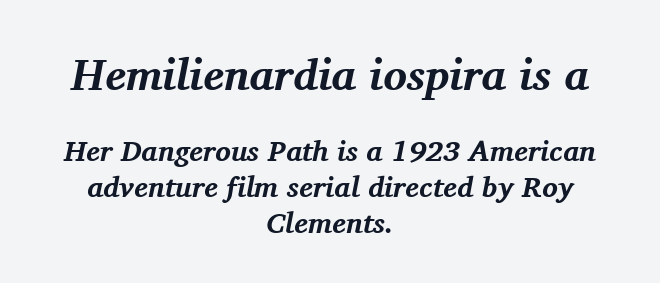
The image shows 44 px bold serif type, italic (leaning right); set centered, line spacing 1.23x, normal letter spacing, not underlined; the first (top) block is 1.52x larger; medium stroke contrast and a medium x-height.
